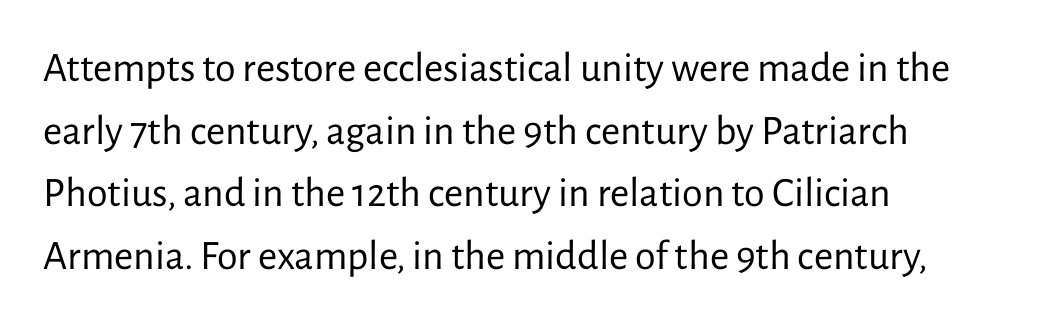
Q: Is the text bold? A: No.
Q: Is the text italic (slanted)? A: No, it is upright.
Q: Is the typeface a serif or a sans-serif typeface? A: Sans-serif.
Q: Is the text underlined? A: No.
Q: How is the paragraph aligned? A: Left-aligned.
Q: Is the spacing between letters normal or unusually wide? A: Normal.
Q: Is the spacing between lines tight, normal or loose? A: Normal.
Q: Width (condensed, normal, or wide)? A: Normal.
Q: Stroke contrast? A: Low.
Q: x-height? A: Medium.
Q: Monospaced? A: No.
